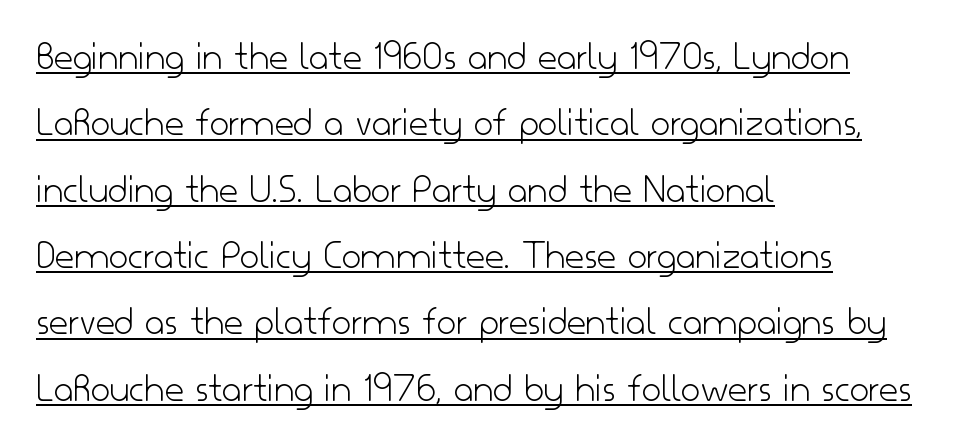
{"serif": "no", "italic": "no", "bold": "no", "weight": "light", "width": "normal", "stroke_contrast": "low", "x_height": "small", "monospaced": "no", "underline": "yes", "align": "left", "line_spacing": "normal", "line_spacing_ratio": 1.58, "letter_spacing": "normal", "letter_spacing_em": 0.0, "glyph_px": 42}
